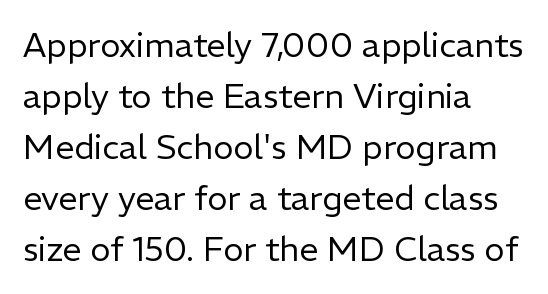
The image shows 34 px regular-weight sans-serif type, upright; set left-aligned, normal line spacing (1.5x), normal letter spacing, not underlined; low stroke contrast and a medium x-height.
